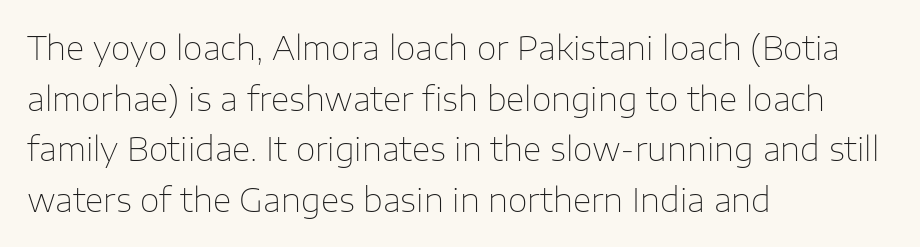
{"serif": "no", "italic": "no", "bold": "no", "weight": "thin", "width": "normal", "stroke_contrast": "low", "x_height": "medium", "monospaced": "no", "underline": "no", "align": "left", "line_spacing": "normal", "line_spacing_ratio": 1.58, "letter_spacing": "normal", "letter_spacing_em": 0.0, "glyph_px": 32}
